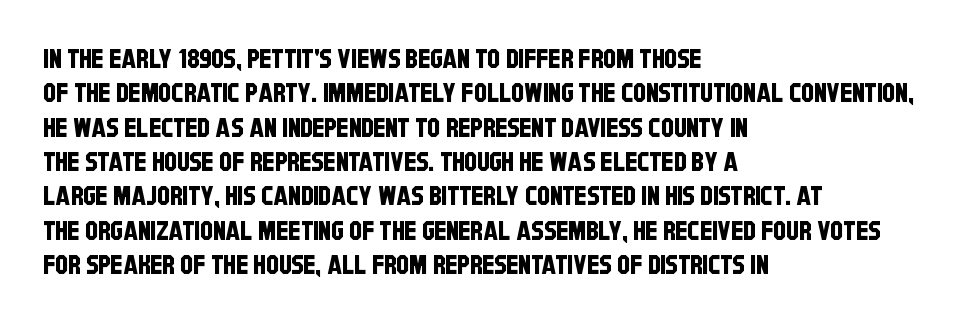
{"underline": "no", "align": "left", "line_spacing": "normal", "line_spacing_ratio": 1.32, "letter_spacing": "normal", "letter_spacing_em": 0.0, "glyph_px": 26}
